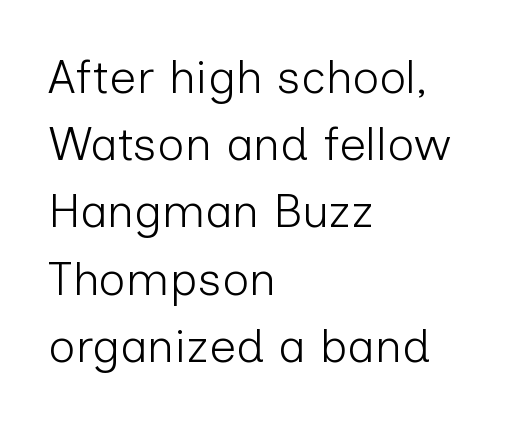
The characters are drawn with everyday or finer stroke widths. The rendering keeps characters at their native spacing. Horizontal bands of white between lines are of average thickness. Is this a fixed-width face? No — the glyphs have proportional, varying widths. All the whitespace from short lines collects on the right.
